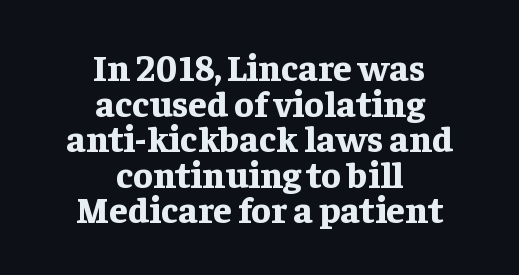
{"serif": "yes", "italic": "no", "bold": "yes", "weight": "bold", "width": "normal", "stroke_contrast": "low", "x_height": "medium", "monospaced": "no", "underline": "no", "align": "center", "line_spacing": "tight", "line_spacing_ratio": 0.96, "letter_spacing": "normal", "letter_spacing_em": 0.0, "glyph_px": 37}
